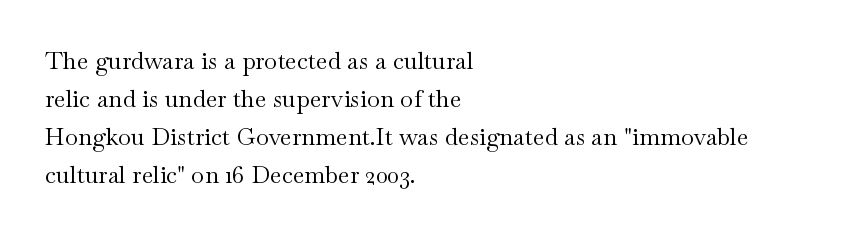
{"italic": "no", "bold": "no", "underline": "no", "align": "left", "line_spacing": "normal", "line_spacing_ratio": 1.59, "letter_spacing": "normal", "letter_spacing_em": 0.0, "glyph_px": 24}
